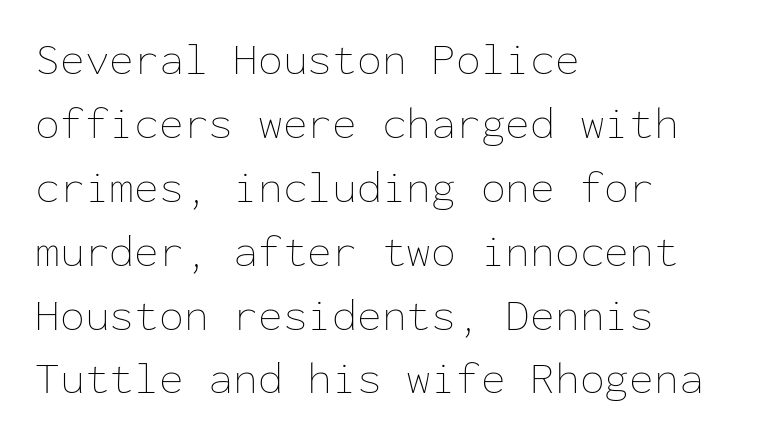
The axis of the letterforms is exactly vertical. You could count columns in this text — the font is strictly monospaced. Alignment: flush left. The baseline area is clear. Baseline-to-baseline distance is the conventional proportion of letter height. Is the stroke heavy? The answer is a plain regular-or-lighter.
